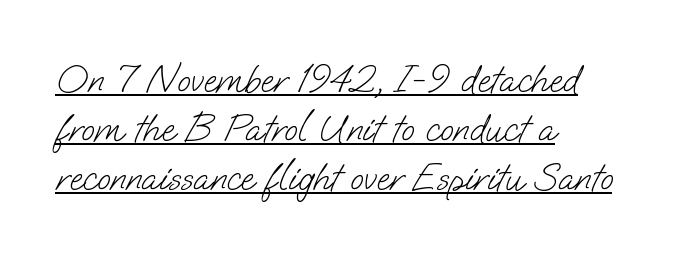
The image shows 39 px light sans-serif type; set left-aligned, normal line spacing (1.26x), normal letter spacing, underlined; low stroke contrast and a small x-height.
